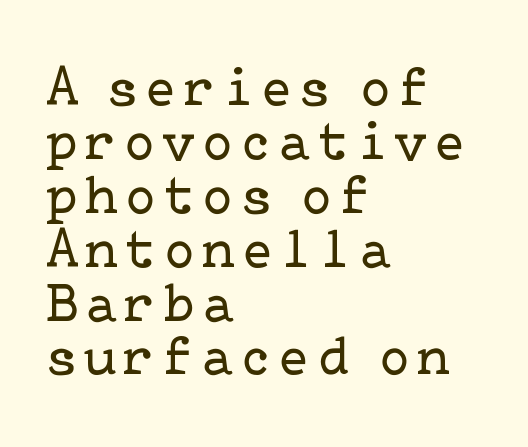
Interline gaps are noticeably narrow in this sample. These glyphs show unthickened strokes, regular width or finer. Are there feet on the stems? There are — it's a serif. Left-aligned paragraph, ragged on the right. Plain, unruled lines of type. If you drew a line through each stem, it would be perfectly vertical.
